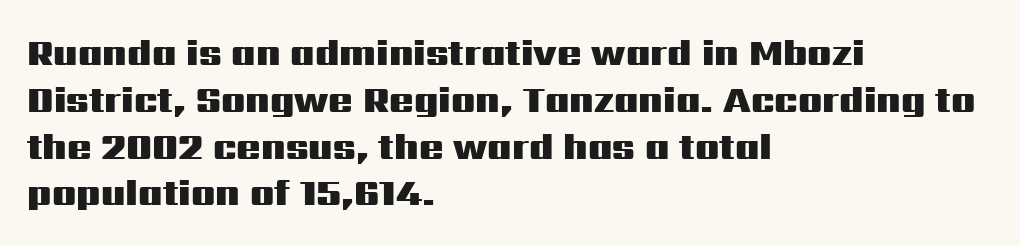
The image shows 36 px heavy, wide sans-serif type, upright; set left-aligned, normal line spacing (1.3x), normal letter spacing, not underlined; medium stroke contrast and a medium x-height.
